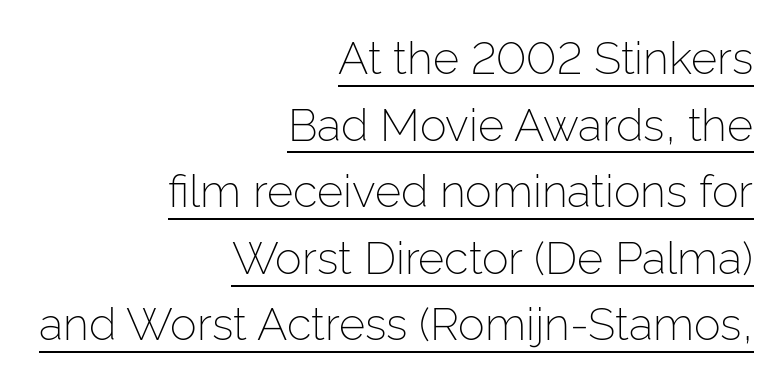
The image shows 45 px light sans-serif type, upright; set right-aligned, normal line spacing (1.48x), normal letter spacing, underlined; low stroke contrast and a medium x-height.
